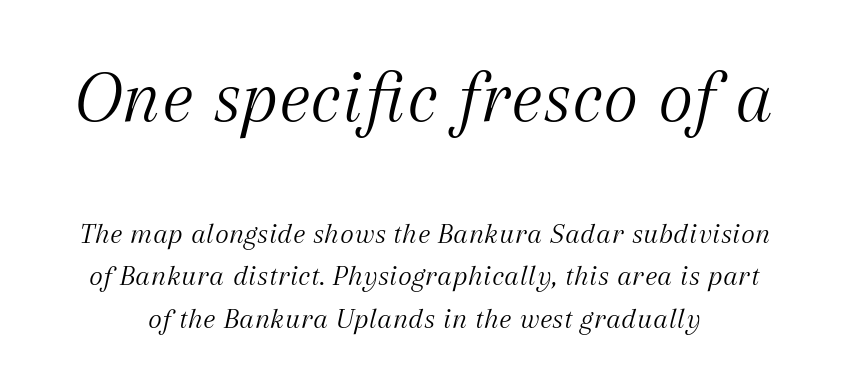
The image shows 76 px light serif type, italic (leaning right); set normal line spacing (1.42x), normal letter spacing, not underlined; the first (top) block is 2.53x larger; medium stroke contrast and a medium x-height.
